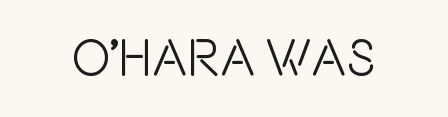
The image shows 52 px condensed sans-serif type, upright; set normal letter spacing, not underlined; a large x-height.
